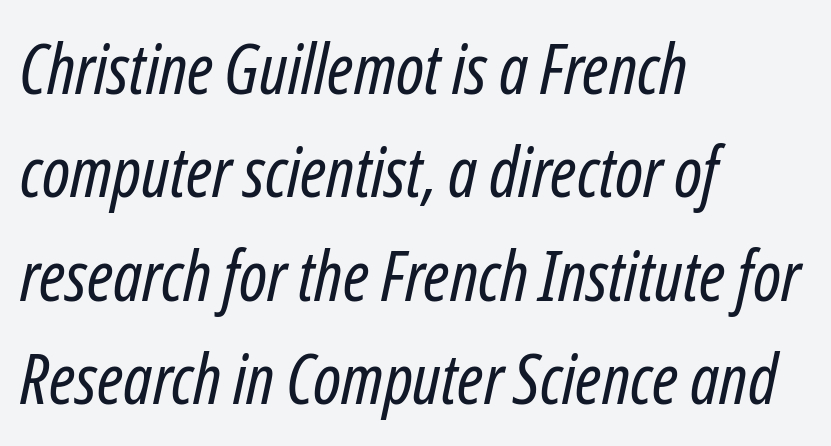
Varying glyph widths throughout — classic text-font behaviour. Is the stroke heavy? The answer is a plain regular-or-lighter. Tracking here is standard; glyphs follow each other at the usual distance. Each row of text sits above clean, open space. Regarding leading, the lines here are spaced in the standard way.
